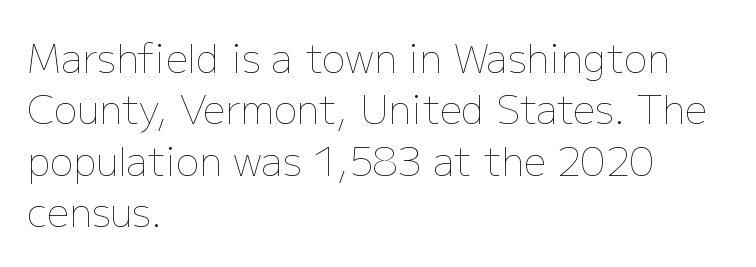
{"italic": "no", "bold": "no", "weight": "thin", "width": "normal", "stroke_contrast": "low", "x_height": "medium", "monospaced": "no", "underline": "no", "align": "left", "line_spacing": "normal", "line_spacing_ratio": 1.32, "letter_spacing": "normal", "letter_spacing_em": 0.0, "glyph_px": 39}
